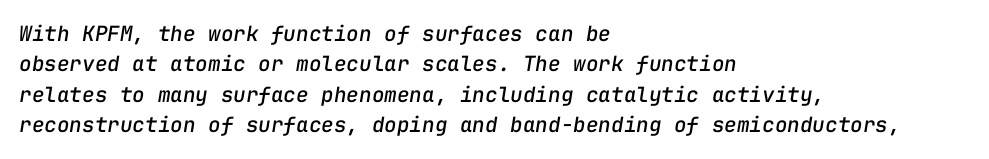
{"italic": "yes", "lean": "right", "slant_degrees": 9, "underline": "no", "align": "left", "line_spacing": "normal", "line_spacing_ratio": 1.45, "letter_spacing": "normal", "letter_spacing_em": 0.0, "glyph_px": 21}
